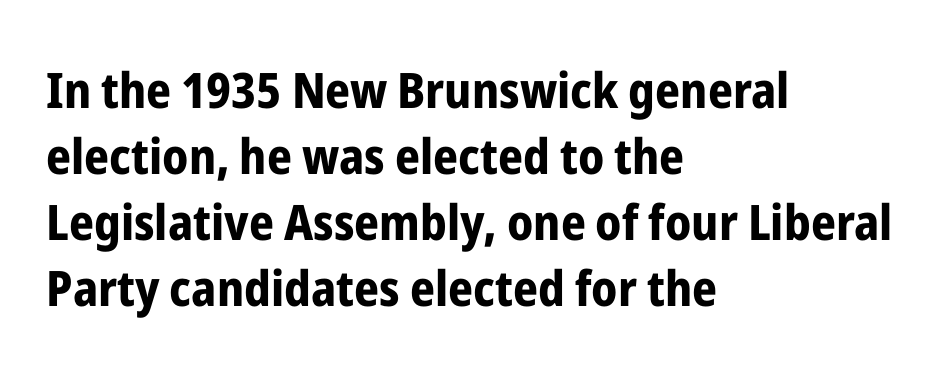
Q: Is the text bold? A: Yes.
Q: Is the text italic (slanted)? A: No, it is upright.
Q: Is the typeface a serif or a sans-serif typeface? A: Sans-serif.
Q: Is the text underlined? A: No.
Q: How is the paragraph aligned? A: Left-aligned.
Q: Is the spacing between letters normal or unusually wide? A: Normal.
Q: Is the spacing between lines tight, normal or loose? A: Normal.
Q: Width (condensed, normal, or wide)? A: Condensed.
Q: Stroke contrast? A: Low.
Q: x-height? A: Medium.
Q: Monospaced? A: No.
